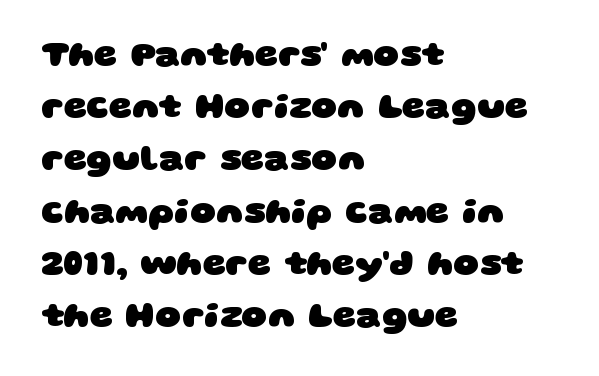
{"serif": "no", "bold": "yes", "weight": "heavy", "width": "wide", "stroke_contrast": "low", "x_height": "large", "monospaced": "no", "underline": "no", "align": "left", "line_spacing": "normal", "line_spacing_ratio": 1.45, "letter_spacing": "normal", "letter_spacing_em": 0.0, "glyph_px": 36}
